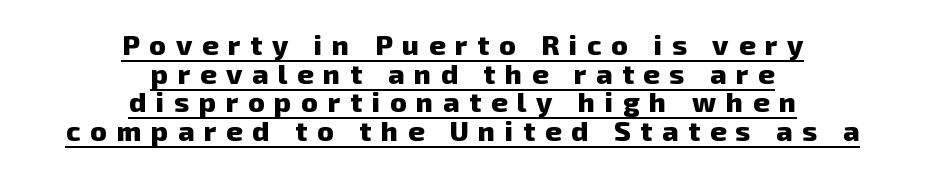
The image shows 28 px heavy sans-serif type; set centered, tight line spacing (1.02x), unusually wide letter spacing (+0.35 em), underlined; low stroke contrast and a medium x-height.
